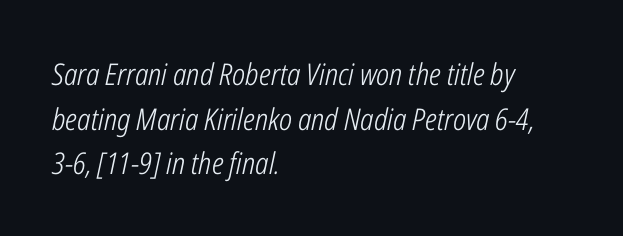
{"italic": "yes", "lean": "right", "slant_degrees": 12, "bold": "no", "weight": "light", "width": "condensed", "stroke_contrast": "low", "x_height": "medium", "monospaced": "no", "underline": "no", "align": "left", "line_spacing": "normal", "line_spacing_ratio": 1.49, "letter_spacing": "normal", "letter_spacing_em": 0.0, "glyph_px": 30}
